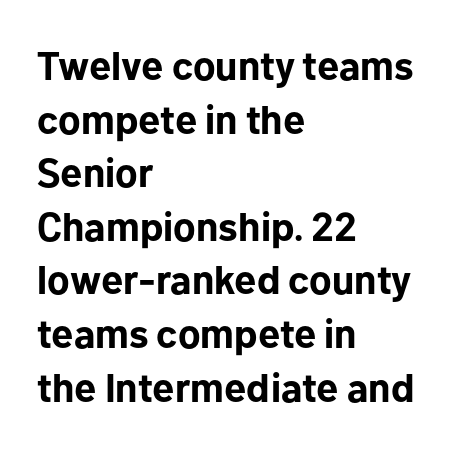
The image shows 40 px bold sans-serif type, upright; set left-aligned, normal line spacing (1.34x), normal letter spacing, not underlined; low stroke contrast and a medium x-height.
